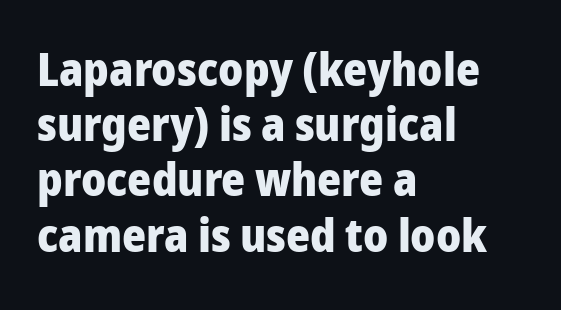
Q: Is the text bold? A: Yes.
Q: Is the text italic (slanted)? A: No, it is upright.
Q: Is the typeface a serif or a sans-serif typeface? A: Sans-serif.
Q: Is the text underlined? A: No.
Q: How is the paragraph aligned? A: Left-aligned.
Q: Is the spacing between letters normal or unusually wide? A: Normal.
Q: Width (condensed, normal, or wide)? A: Normal.
Q: Stroke contrast? A: Low.
Q: x-height? A: Medium.
Q: Monospaced? A: No.
